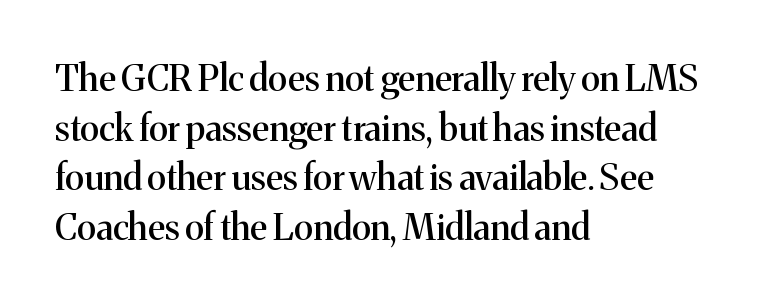
The image shows 36 px serif type, upright; set left-aligned, normal line spacing (1.38x), normal letter spacing, not underlined; medium stroke contrast and a medium x-height.
